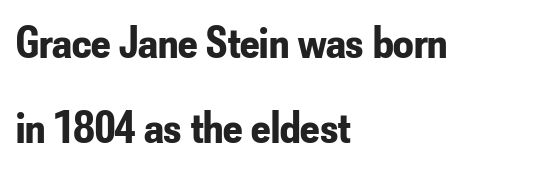
Q: Is the text bold? A: Yes.
Q: Is the text italic (slanted)? A: No, it is upright.
Q: Is the typeface a serif or a sans-serif typeface? A: Sans-serif.
Q: Is the text underlined? A: No.
Q: How is the paragraph aligned? A: Left-aligned.
Q: Is the spacing between letters normal or unusually wide? A: Normal.
Q: Width (condensed, normal, or wide)? A: Condensed.
Q: Stroke contrast? A: Low.
Q: x-height? A: Small.
Q: Monospaced? A: No.
